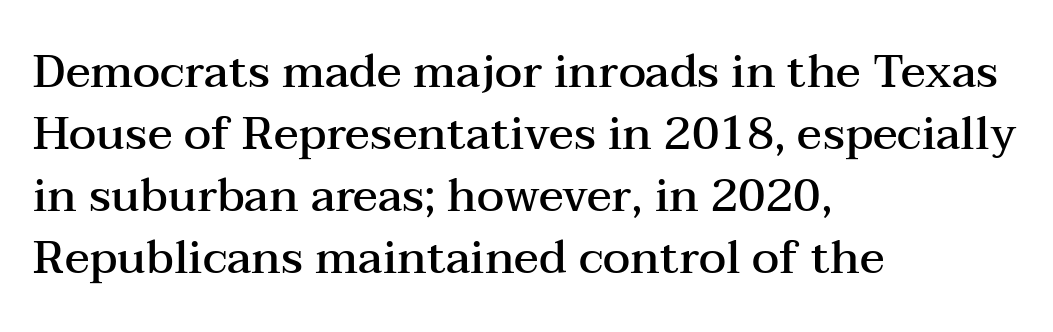
The image shows 46 px semibold, wide serif type, upright; set left-aligned, normal line spacing (1.35x), normal letter spacing, not underlined; medium stroke contrast and a medium x-height.
